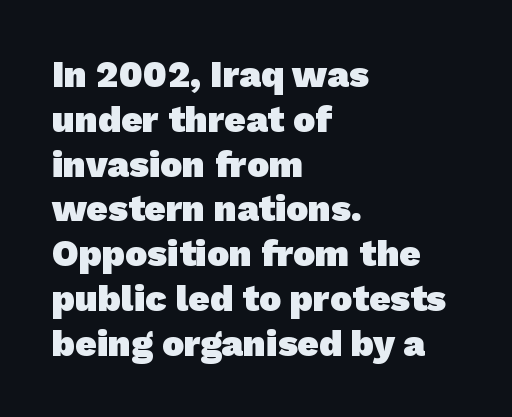
Q: Is the text bold? A: Yes.
Q: Is the typeface a serif or a sans-serif typeface? A: Sans-serif.
Q: Is the text underlined? A: No.
Q: How is the paragraph aligned? A: Left-aligned.
Q: Is the spacing between letters normal or unusually wide? A: Normal.
Q: Width (condensed, normal, or wide)? A: Normal.
Q: Stroke contrast? A: Low.
Q: x-height? A: Medium.
Q: Monospaced? A: No.
